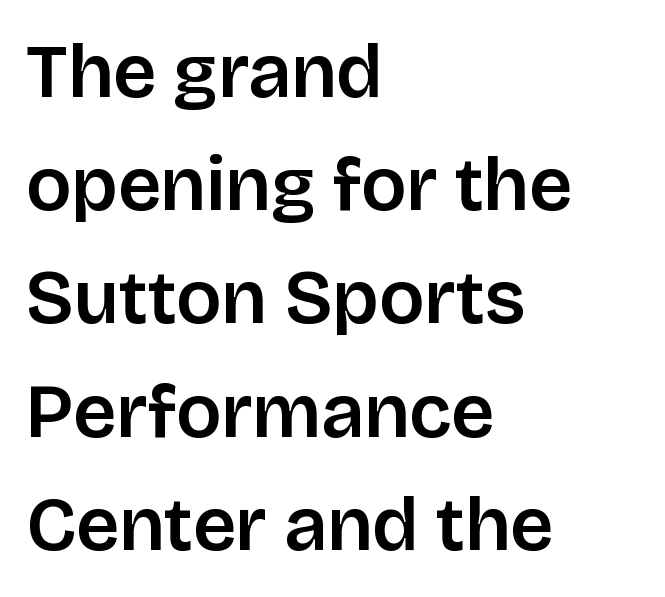
The letterforms sit shoulder to shoulder at normal distance. Is there any slant? The stems are plumb. Do the characters align in a grid? No, the font is proportional. Which margin do the lines hug? The left one — the right edge is uneven.
